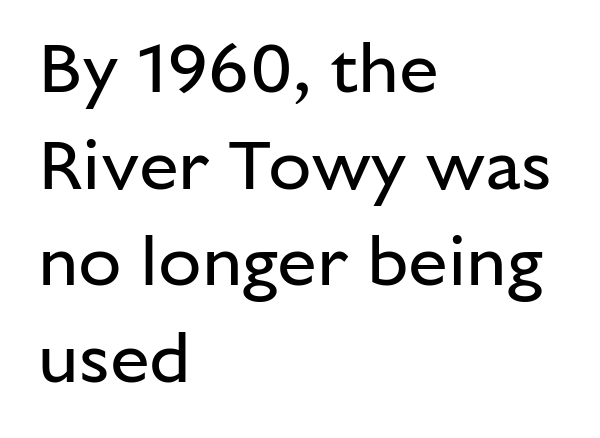
{"serif": "no", "italic": "no", "bold": "no", "weight": "regular", "width": "normal", "stroke_contrast": "low", "x_height": "medium", "monospaced": "no", "underline": "no", "align": "left", "line_spacing": "normal", "line_spacing_ratio": 1.36, "letter_spacing": "normal", "letter_spacing_em": 0.0, "glyph_px": 71}
